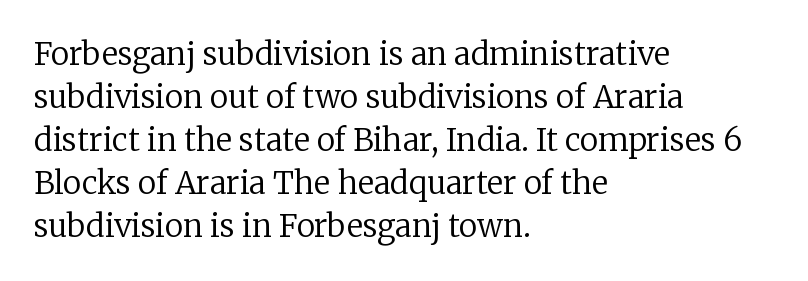
Q: Is the text bold? A: No.
Q: Is the text italic (slanted)? A: No, it is upright.
Q: Is the typeface a serif or a sans-serif typeface? A: Serif.
Q: Is the text underlined? A: No.
Q: How is the paragraph aligned? A: Left-aligned.
Q: Is the spacing between letters normal or unusually wide? A: Normal.
Q: Is the spacing between lines tight, normal or loose? A: Normal.
Q: Width (condensed, normal, or wide)? A: Normal.
Q: Stroke contrast? A: Low.
Q: x-height? A: Medium.
Q: Monospaced? A: No.
